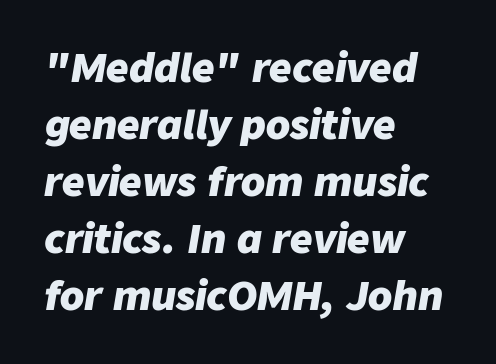
Q: Is the text bold? A: Yes.
Q: Is the text italic (slanted)? A: Yes, it leans right by about 9 degrees.
Q: Is the text underlined? A: No.
Q: How is the paragraph aligned? A: Left-aligned.
Q: Is the spacing between letters normal or unusually wide? A: Normal.
Q: Is the spacing between lines tight, normal or loose? A: Normal.
Q: Width (condensed, normal, or wide)? A: Normal.
Q: Stroke contrast? A: Low.
Q: x-height? A: Medium.
Q: Monospaced? A: No.
